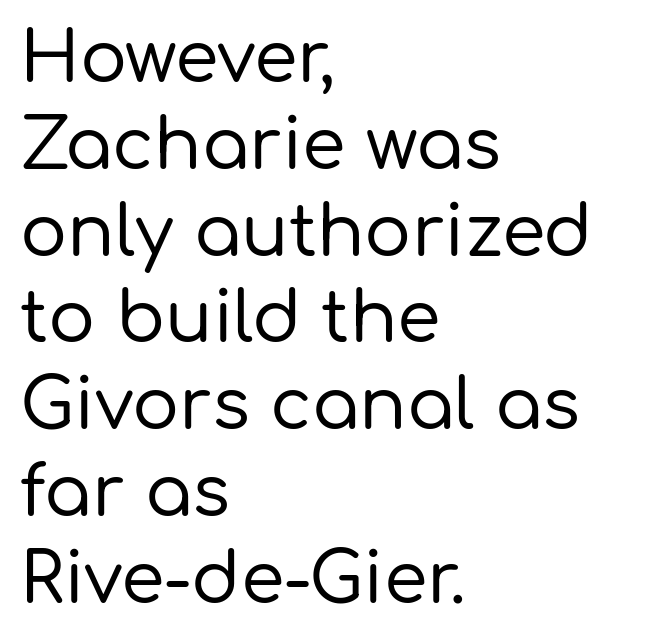
{"serif": "no", "italic": "no", "width": "normal", "stroke_contrast": "low", "x_height": "medium", "monospaced": "no", "underline": "no", "align": "left", "line_spacing_ratio": 1.24, "letter_spacing": "normal", "letter_spacing_em": 0.0, "glyph_px": 70}
